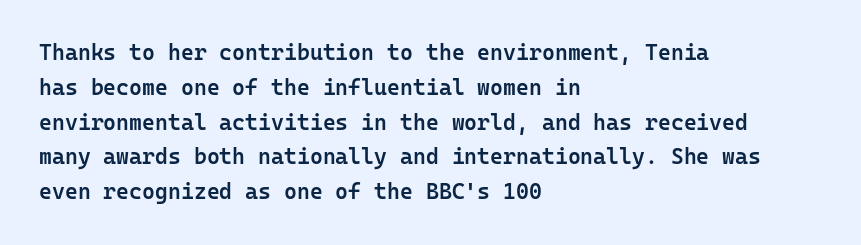
The image shows 22 px text type, upright; set left-aligned, normal line spacing (1.58x), normal letter spacing, not underlined.
